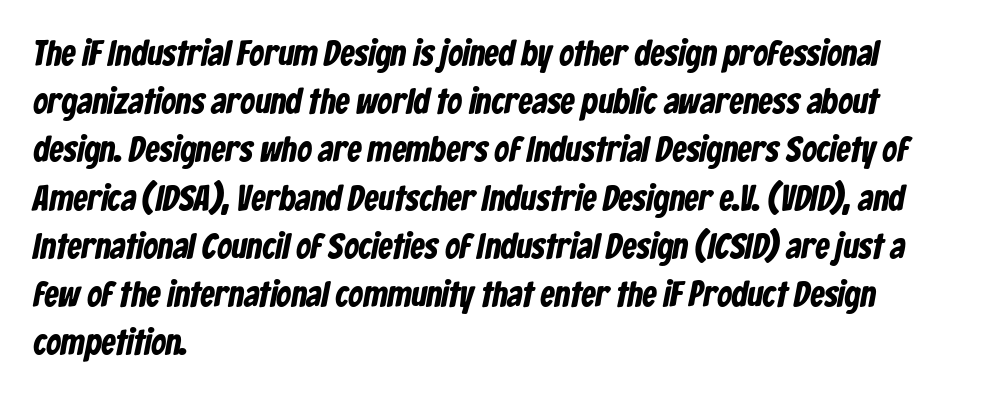
The image shows 36 px condensed sans-serif type; set left-aligned, normal line spacing (1.34x), normal letter spacing, not underlined; low stroke contrast and a medium x-height.
